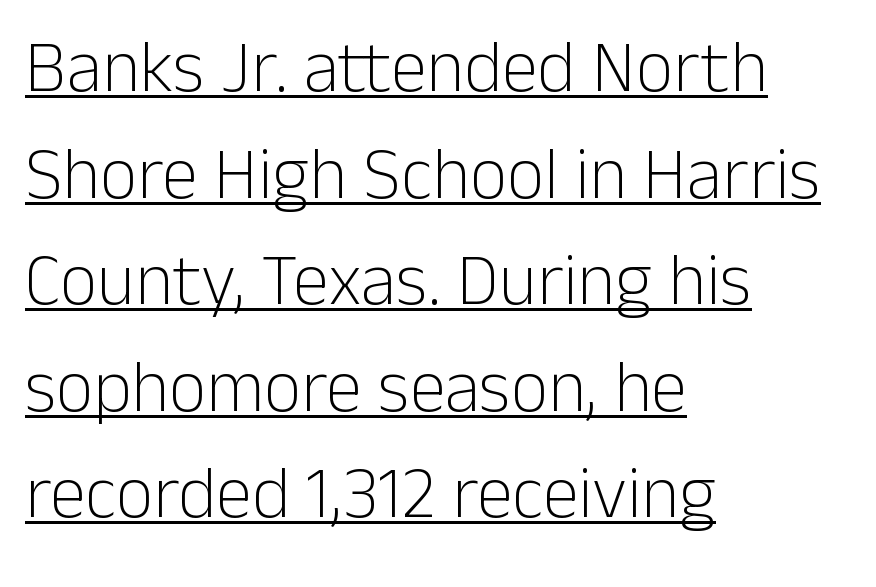
{"serif": "no", "italic": "no", "bold": "no", "weight": "light", "width": "normal", "stroke_contrast": "low", "x_height": "medium", "monospaced": "no", "underline": "yes", "align": "left", "line_spacing": "normal", "line_spacing_ratio": 1.46, "letter_spacing": "normal", "letter_spacing_em": 0.0, "glyph_px": 73}
